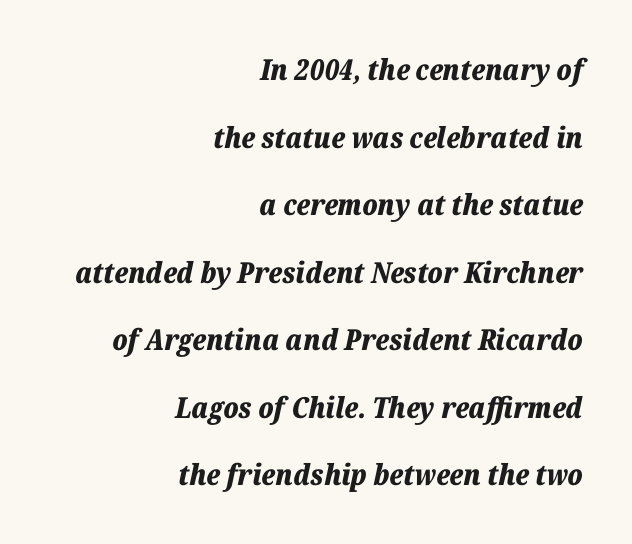
{"italic": "yes", "lean": "right", "slant_degrees": 12, "bold": "yes", "weight": "bold", "width": "normal", "stroke_contrast": "low", "x_height": "medium", "monospaced": "no", "underline": "no", "align": "right", "line_spacing": "loose", "line_spacing_ratio": 2.33, "letter_spacing": "normal", "letter_spacing_em": 0.0, "glyph_px": 29}
